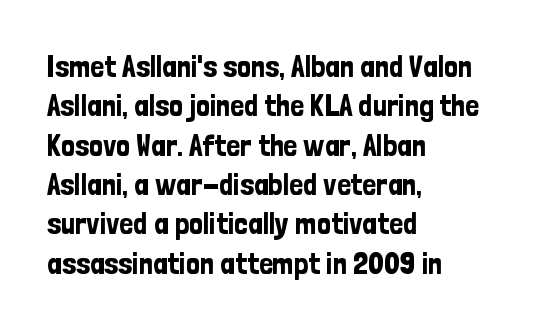
The image shows 31 px condensed sans-serif type, upright; set left-aligned, normal line spacing (1.27x), normal letter spacing, not underlined; low stroke contrast and a medium x-height.
